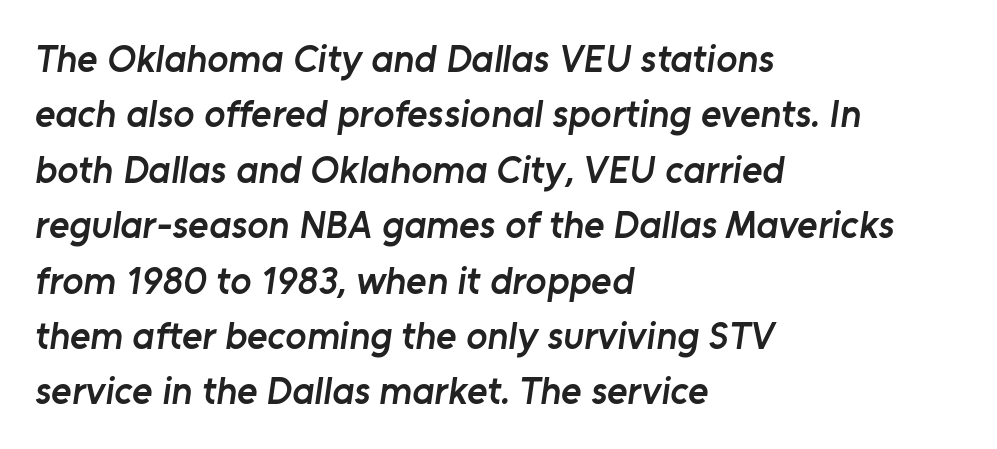
The image shows 39 px semibold sans-serif type; set left-aligned, normal line spacing (1.42x), normal letter spacing, not underlined; low stroke contrast and a medium x-height.
